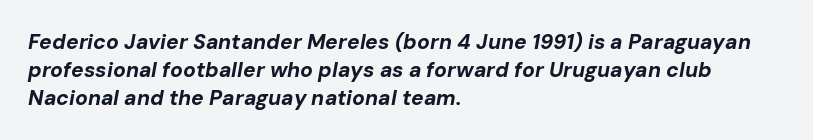
{"italic": "yes", "lean": "right", "slant_degrees": 10, "bold": "yes", "underline": "no", "align": "left", "line_spacing": "normal", "line_spacing_ratio": 1.33, "letter_spacing": "normal", "letter_spacing_em": 0.0, "glyph_px": 21}
